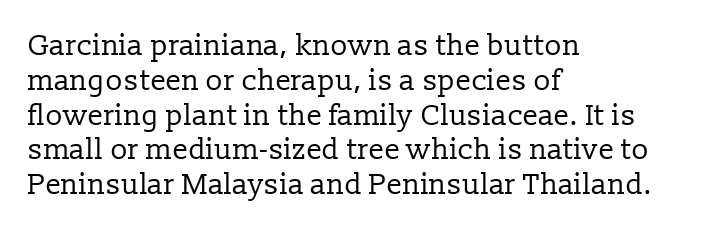
Q: Is the text bold? A: No.
Q: Is the text italic (slanted)? A: No, it is upright.
Q: Is the typeface a serif or a sans-serif typeface? A: Serif.
Q: Is the text underlined? A: No.
Q: How is the paragraph aligned? A: Left-aligned.
Q: Is the spacing between letters normal or unusually wide? A: Normal.
Q: Width (condensed, normal, or wide)? A: Normal.
Q: Stroke contrast? A: Low.
Q: x-height? A: Medium.
Q: Monospaced? A: No.
